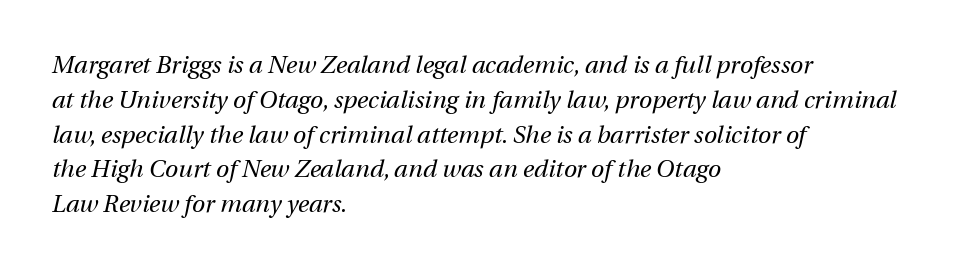
The image shows 24 px text type, italic (leaning right); set left-aligned, normal line spacing (1.45x), normal letter spacing, not underlined.
